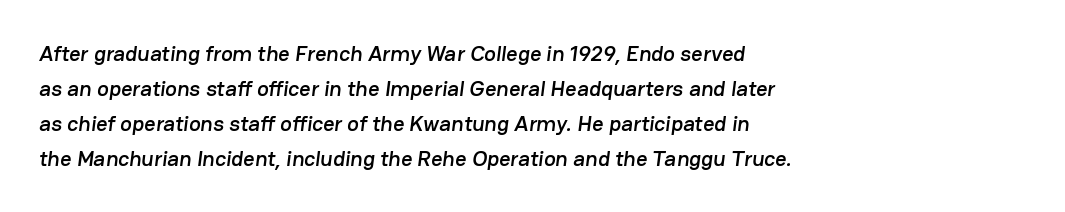
The image shows 22 px text type; set left-aligned, normal line spacing (1.59x), normal letter spacing, not underlined.
